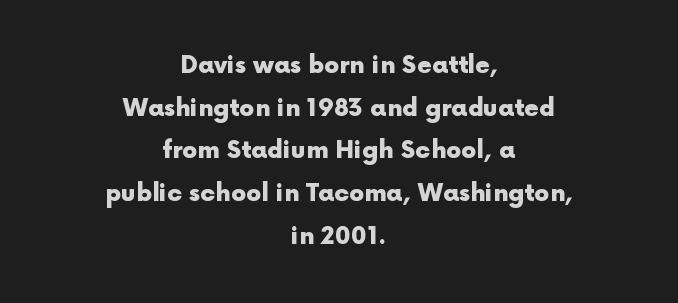
{"italic": "no", "bold": "yes", "underline": "no", "align": "center", "line_spacing_ratio": 1.78, "letter_spacing": "normal", "letter_spacing_em": 0.0, "glyph_px": 24}
